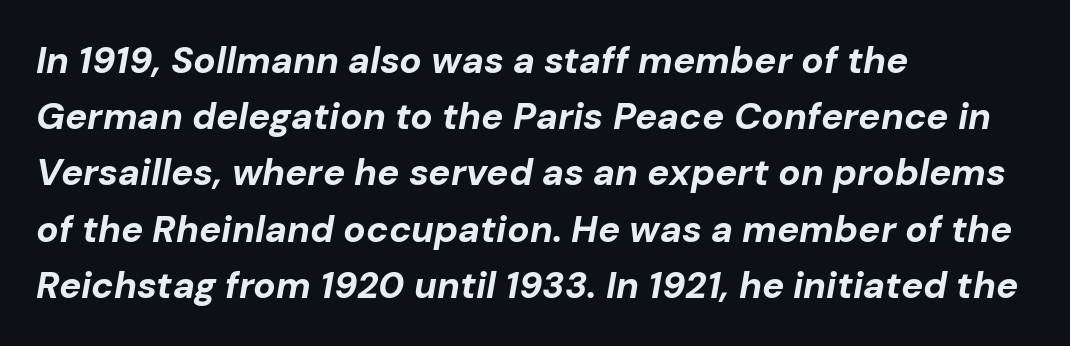
{"italic": "yes", "lean": "right", "slant_degrees": 10, "bold": "yes", "weight": "bold", "width": "normal", "stroke_contrast": "low", "x_height": "medium", "monospaced": "no", "underline": "no", "align": "left", "line_spacing": "normal", "line_spacing_ratio": 1.52, "letter_spacing": "normal", "letter_spacing_em": 0.0, "glyph_px": 37}
